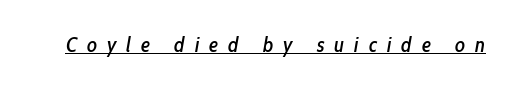
The rendering applies a slant to the glyphs. The line texture is sparse and dotted thanks to wide tracking. This rendering features underlined lettering.
